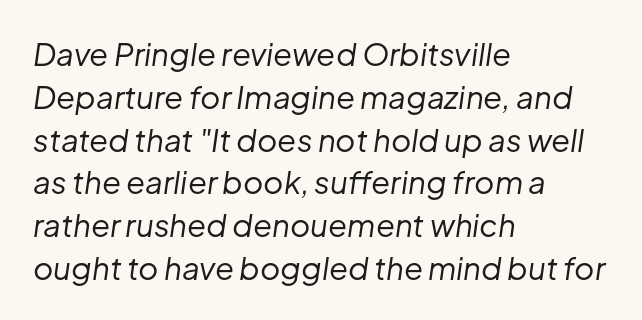
Q: Is the text bold? A: No.
Q: Is the text italic (slanted)? A: Yes, it leans right by about 8 degrees.
Q: Is the text underlined? A: No.
Q: How is the paragraph aligned? A: Left-aligned.
Q: Is the spacing between letters normal or unusually wide? A: Normal.
Q: Is the spacing between lines tight, normal or loose? A: Normal.
Q: Width (condensed, normal, or wide)? A: Normal.
Q: Stroke contrast? A: Low.
Q: x-height? A: Medium.
Q: Monospaced? A: No.
